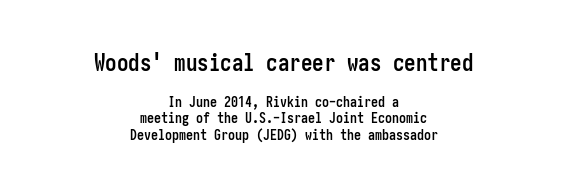
Q: Is the text bold? A: Yes.
Q: Is the text italic (slanted)? A: No, it is upright.
Q: Is the text underlined? A: No.
Q: How is the paragraph aligned? A: Centered.
Q: Is the spacing between letters normal or unusually wide? A: Normal.
Q: Which block of text is set in a larger size, the first (top) or the second (bottom)? A: The first (top) one.
